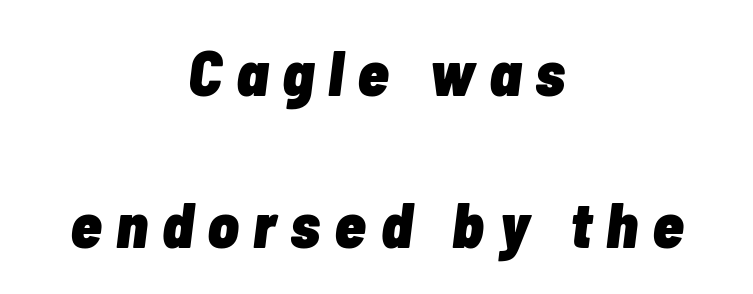
Q: Is the text bold? A: Yes.
Q: Is the text italic (slanted)? A: Yes, it leans right by about 7 degrees.
Q: Is the text underlined? A: No.
Q: How is the paragraph aligned? A: Centered.
Q: Is the spacing between letters normal or unusually wide? A: Unusually wide.
Q: Is the spacing between lines tight, normal or loose? A: Loose.
Q: Width (condensed, normal, or wide)? A: Condensed.
Q: Stroke contrast? A: Low.
Q: x-height? A: Medium.
Q: Monospaced? A: No.
